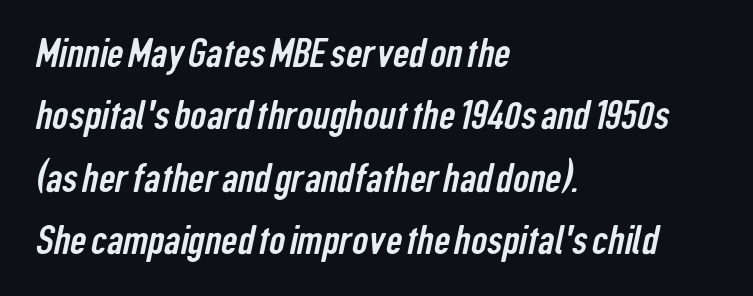
{"serif": "no", "width": "condensed", "stroke_contrast": "low", "x_height": "medium", "monospaced": "no", "underline": "no", "align": "left", "line_spacing": "normal", "line_spacing_ratio": 1.56, "letter_spacing": "normal", "letter_spacing_em": 0.0, "glyph_px": 40}
